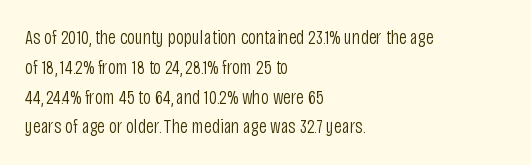
The image shows 20 px text type, upright; set left-aligned, normal line spacing (1.49x), normal letter spacing, not underlined.
